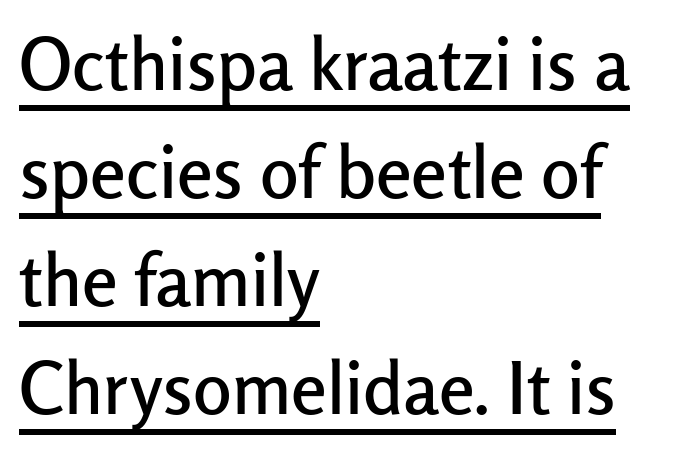
{"serif": "no", "italic": "no", "width": "normal", "stroke_contrast": "low", "x_height": "medium", "monospaced": "no", "underline": "yes", "align": "left", "line_spacing": "normal", "line_spacing_ratio": 1.5, "letter_spacing": "normal", "letter_spacing_em": 0.0, "glyph_px": 72}
